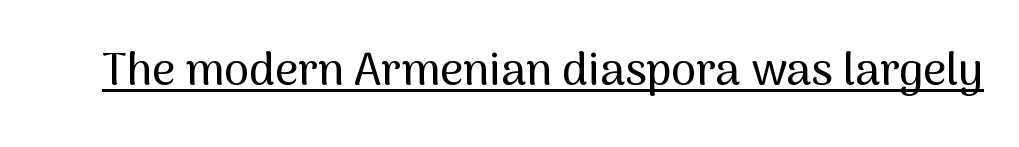
Inter-character spacing is left at the font's built-in metrics. Quick note: underline on. Unlike a traditional serif, this face leaves its strokes unadorned. A typesetter would call this proportional, since set widths differ per character.
